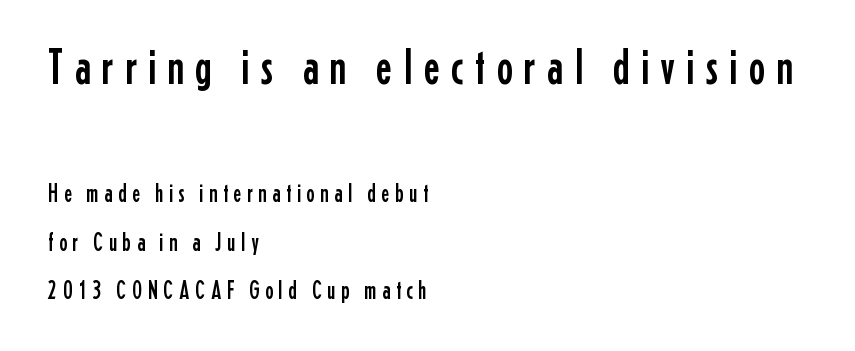
The image shows 50 px condensed sans-serif type, upright; set left-aligned, loose line spacing (1.93x), unusually wide letter spacing (+0.22 em), not underlined; the first (top) block is 2.0x larger; low stroke contrast and a medium x-height.
